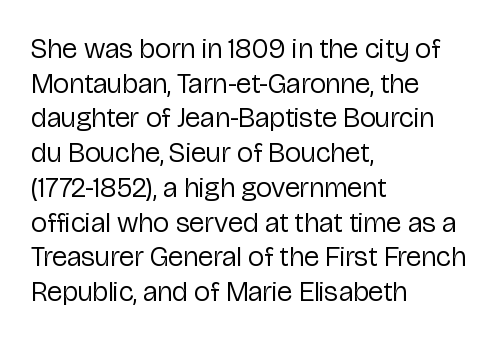
{"serif": "no", "italic": "no", "bold": "no", "weight": "regular", "width": "normal", "stroke_contrast": "low", "x_height": "medium", "monospaced": "no", "underline": "no", "align": "left", "line_spacing_ratio": 1.24, "letter_spacing": "normal", "letter_spacing_em": 0.0, "glyph_px": 28}
